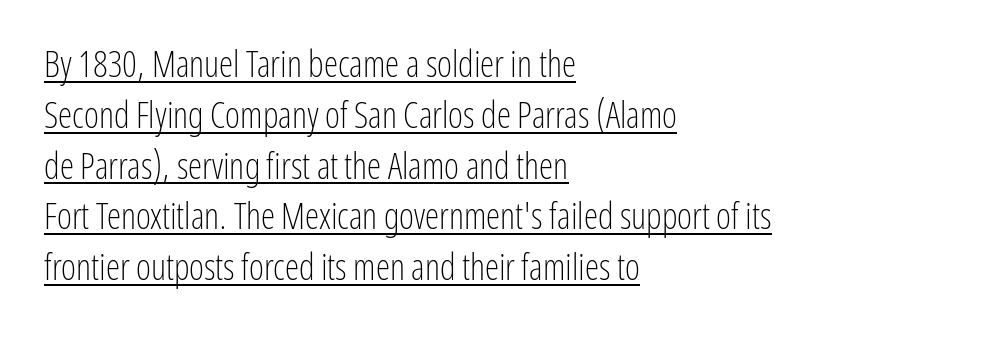
The image shows 36 px light, condensed sans-serif type, upright; set left-aligned, normal line spacing (1.41x), normal letter spacing, underlined; low stroke contrast and a medium x-height.
